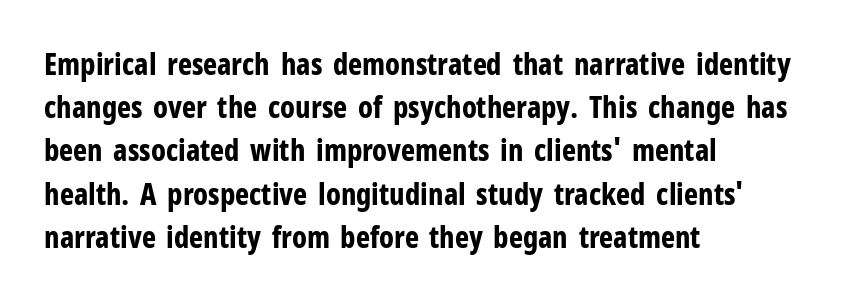
{"serif": "no", "italic": "no", "bold": "yes", "weight": "bold", "width": "condensed", "stroke_contrast": "low", "x_height": "medium", "monospaced": "no", "underline": "no", "align": "left", "line_spacing": "normal", "line_spacing_ratio": 1.44, "letter_spacing": "normal", "letter_spacing_em": 0.0, "glyph_px": 30}
